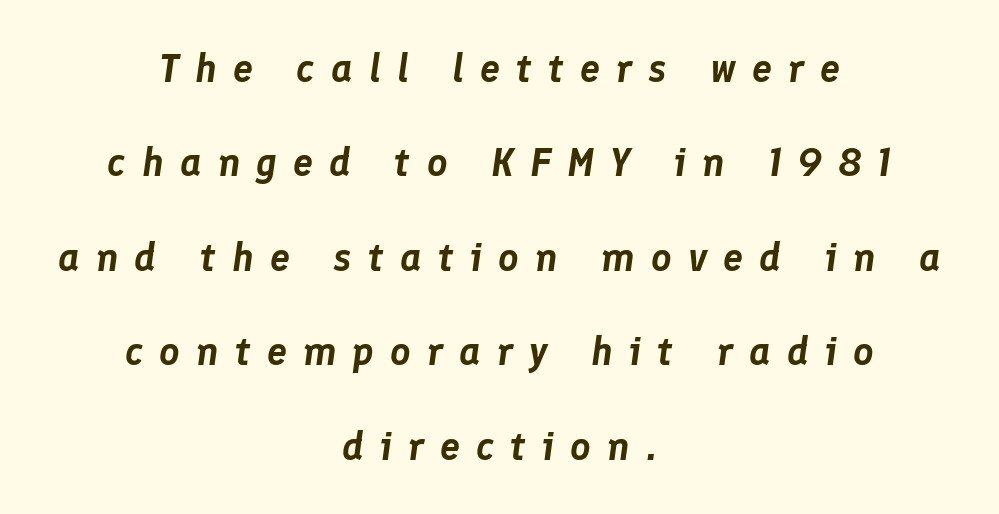
The image shows 40 px text type, italic (leaning right); set centered, loose line spacing (2.36x), unusually wide letter spacing (+0.4 em), not underlined; low stroke contrast and a medium x-height.
